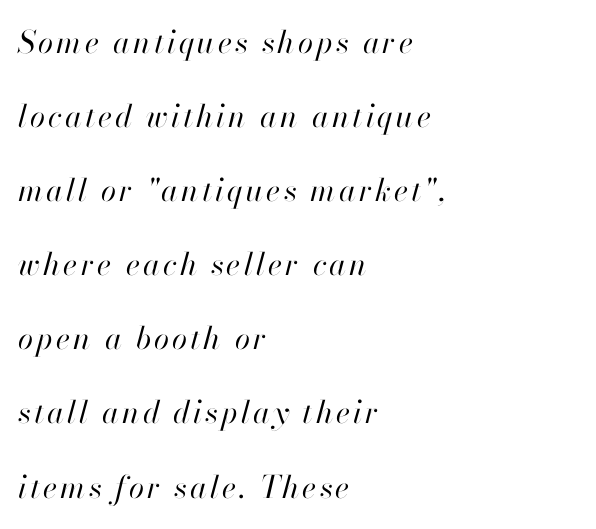
{"italic": "yes", "lean": "right", "slant_degrees": 13, "bold": "no", "weight": "regular", "width": "normal", "stroke_contrast": "high", "x_height": "small", "monospaced": "no", "underline": "no", "align": "left", "line_spacing": "loose", "line_spacing_ratio": 2.39, "glyph_px": 31}
